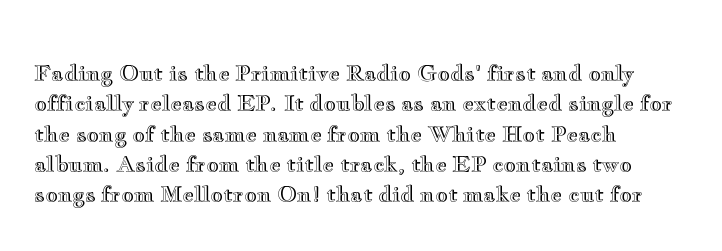
Descenders are the only things crossing below the line. The paragraph has a hard left edge and a soft right edge. Nothing unusual about the tracking: characters are spaced as the font intends. Vertically, the passage feels balanced, rows spaced as you'd expect. If you drew a line through each stem, it would be perfectly vertical.
